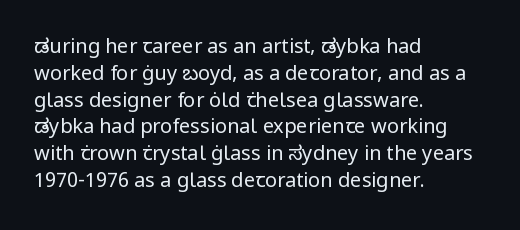
The image shows 20 px text type, upright; set left-aligned, normal line spacing (1.34x), normal letter spacing, not underlined.
